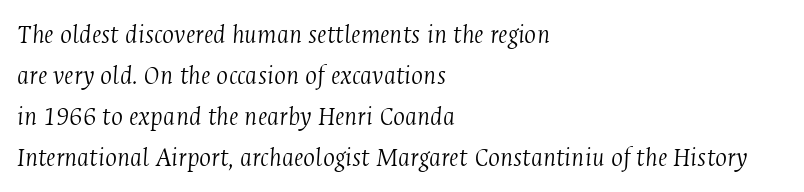
{"serif": "yes", "italic": "yes", "lean": "right", "slant_degrees": 4, "bold": "no", "weight": "light", "width": "condensed", "stroke_contrast": "medium", "x_height": "medium", "monospaced": "no", "underline": "no", "align": "left", "line_spacing": "normal", "line_spacing_ratio": 1.46, "letter_spacing": "normal", "letter_spacing_em": 0.0, "glyph_px": 28}
